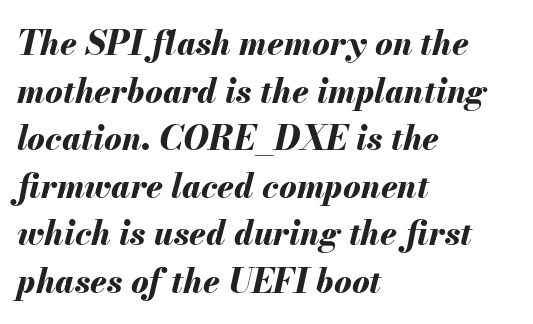
The image shows 33 px bold type, italic (leaning right); set left-aligned, normal line spacing (1.44x), normal letter spacing, not underlined; medium stroke contrast and a small x-height.
